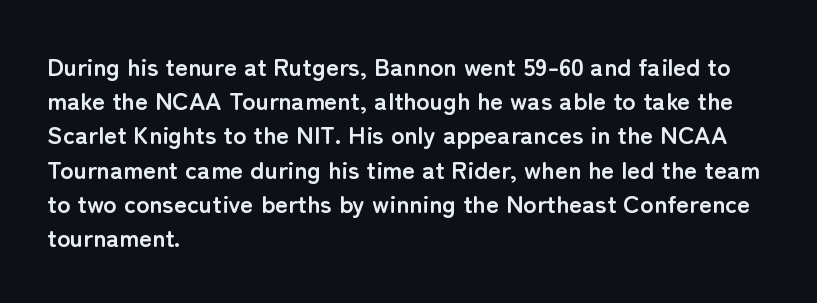
The lines in this sample share a left origin and differ only in where they stop. Summary of vertical rhythm: regular, with standard interline spacing. Italic: no, the glyphs are upright roman. The letterforms sit shoulder to shoulder at normal distance. Set as a true bold cut, around the 700 mark. The baseline area is clear.
